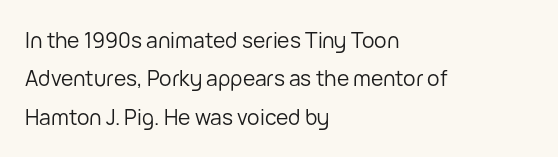
Every character sits straight up, as roman type does. Heaviness? Minimal to ordinary, like unemphasized prose. Default kerning and tracking; the words read as compact shapes. Compared with a centered layout, this one pins lines to the left instead. Letters rest on an invisible, unmarked baseline.
